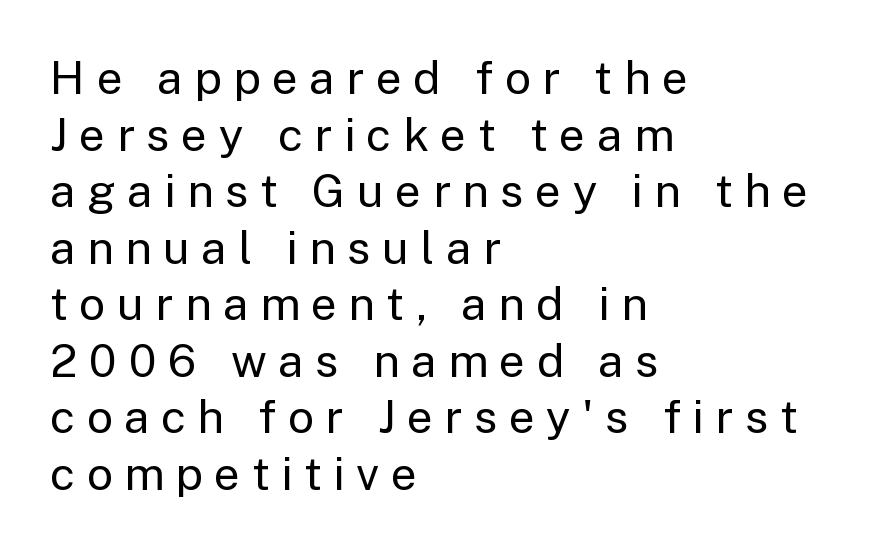
{"serif": "no", "italic": "no", "bold": "no", "weight": "regular", "width": "normal", "stroke_contrast": "low", "x_height": "medium", "monospaced": "no", "underline": "no", "align": "left", "line_spacing_ratio": 1.23, "letter_spacing": "wide", "letter_spacing_em": 0.25, "glyph_px": 46}
